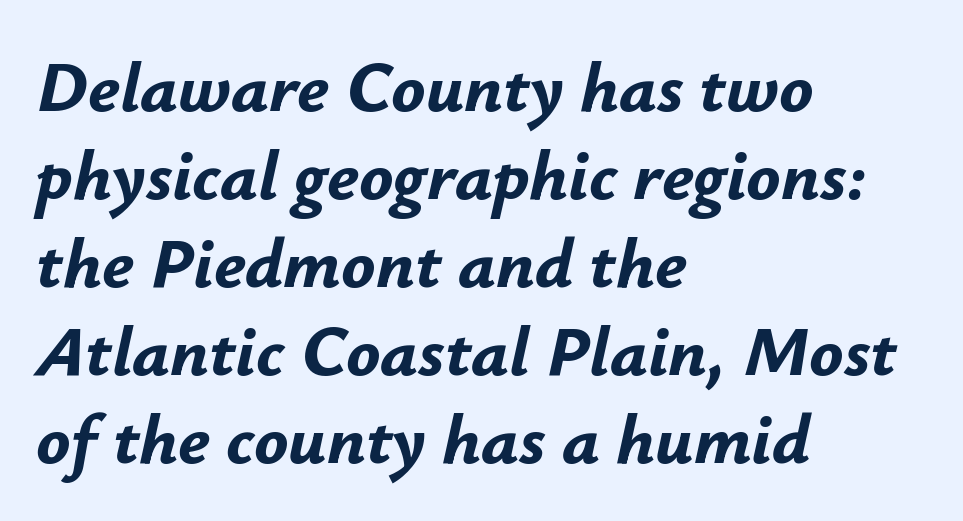
Q: Is the text bold? A: Yes.
Q: Is the text italic (slanted)? A: Yes, it leans right by about 12 degrees.
Q: Is the text underlined? A: No.
Q: How is the paragraph aligned? A: Left-aligned.
Q: Is the spacing between letters normal or unusually wide? A: Normal.
Q: Width (condensed, normal, or wide)? A: Normal.
Q: Stroke contrast? A: Low.
Q: x-height? A: Small.
Q: Monospaced? A: No.
